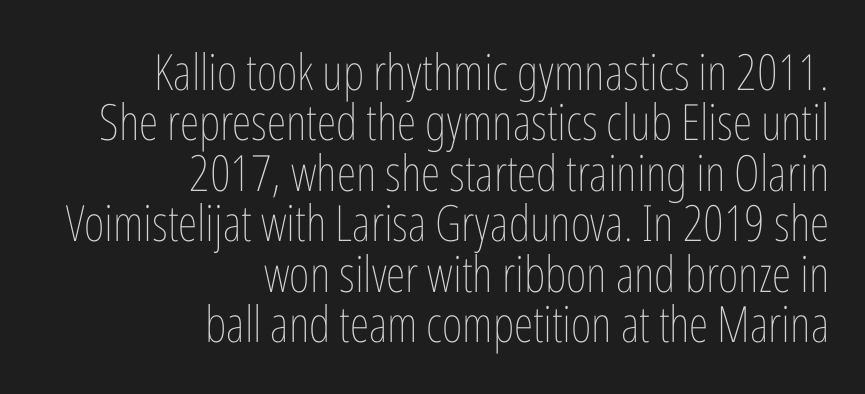
Vertical spacing — tight. Underline: absent. The lettering stays uniformly vertical, giving the passage a roman look. Do the characters align in a grid? No, the font is proportional. The cut favours lightness, reaching ordinary text weight at its darkest. These lines stack with their right ends in a neat column.
